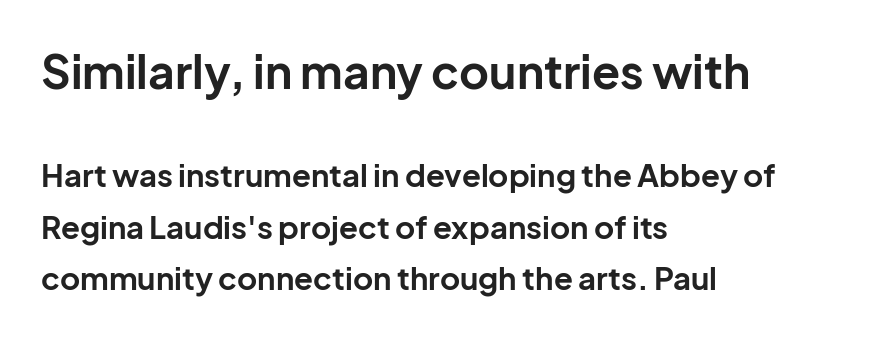
The image shows 46 px bold sans-serif type, upright; set left-aligned, normal line spacing (1.66x), normal letter spacing, not underlined; the first (top) block is 1.48x larger; low stroke contrast and a medium x-height.
